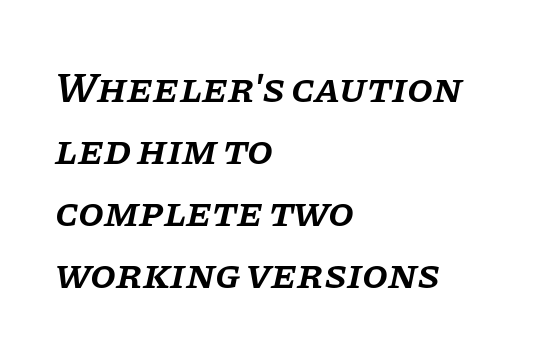
The image shows 42 px semibold serif type, italic (leaning right); set left-aligned, normal line spacing (1.48x), normal letter spacing, not underlined; low stroke contrast and a large x-height.
